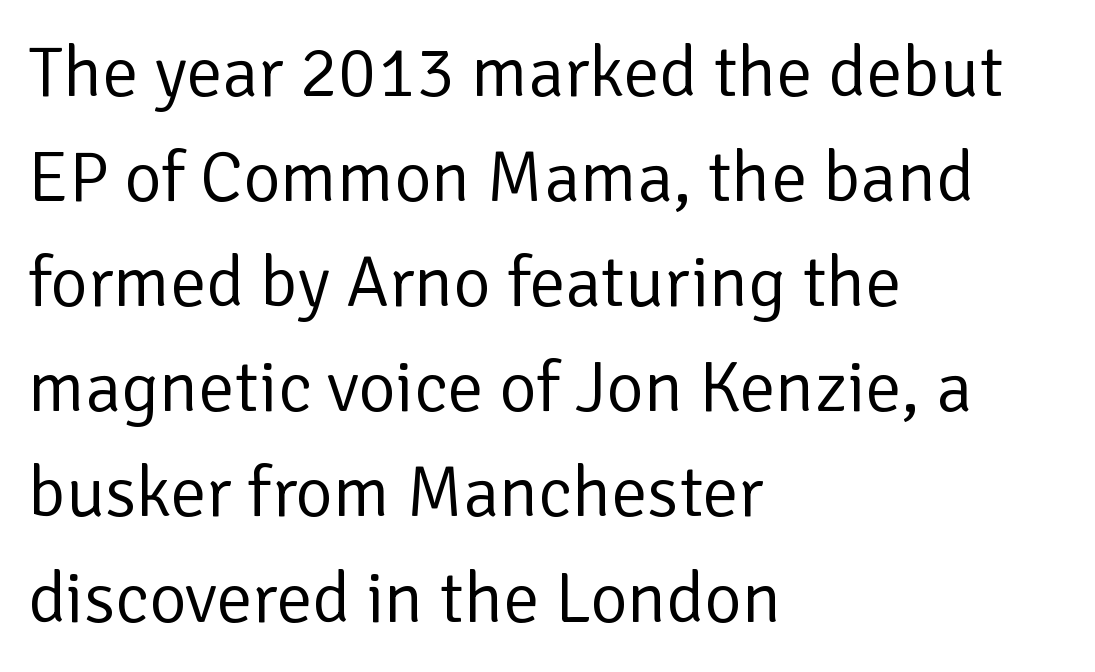
Bare-footed words on every line. Is the block centered? No — it sits flush against the left margin. In terms of leading, this rendering sits right in the middle. Check where the strokes stop: nothing finishes them off — pure sans. The passage shown is typed in a proportional face where columns would drift.
